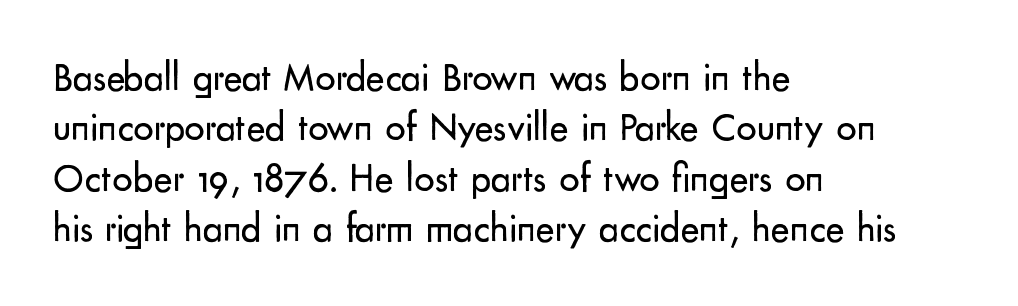
{"serif": "no", "italic": "no", "bold": "no", "weight": "regular", "width": "normal", "stroke_contrast": "low", "x_height": "small", "monospaced": "no", "underline": "no", "align": "left", "line_spacing": "normal", "line_spacing_ratio": 1.26, "letter_spacing": "normal", "letter_spacing_em": 0.0, "glyph_px": 40}
